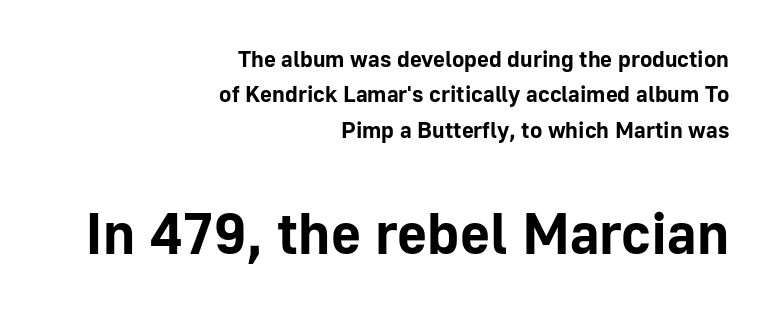
Q: Is the text bold? A: Yes.
Q: Is the text italic (slanted)? A: No, it is upright.
Q: Is the typeface a serif or a sans-serif typeface? A: Sans-serif.
Q: Is the text underlined? A: No.
Q: How is the paragraph aligned? A: Right-aligned.
Q: Is the spacing between letters normal or unusually wide? A: Normal.
Q: Is the spacing between lines tight, normal or loose? A: Normal.
Q: Which block of text is set in a larger size, the first (top) or the second (bottom)? A: The second (bottom) one.
Q: Width (condensed, normal, or wide)? A: Normal.
Q: Stroke contrast? A: Low.
Q: x-height? A: Medium.
Q: Monospaced? A: No.
